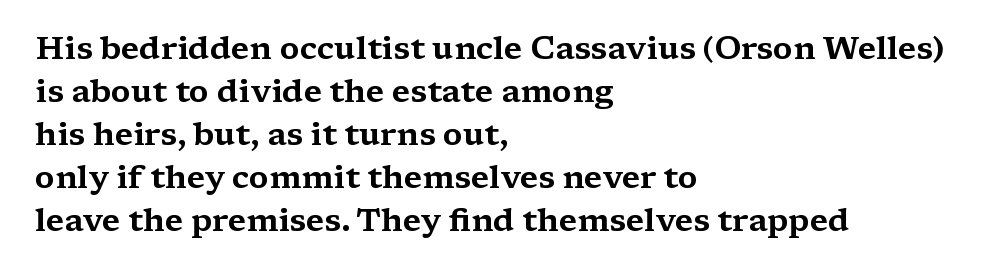
{"serif": "yes", "italic": "no", "width": "wide", "stroke_contrast": "medium", "x_height": "medium", "monospaced": "no", "underline": "no", "align": "left", "line_spacing": "normal", "line_spacing_ratio": 1.34, "letter_spacing": "normal", "letter_spacing_em": 0.0, "glyph_px": 32}
